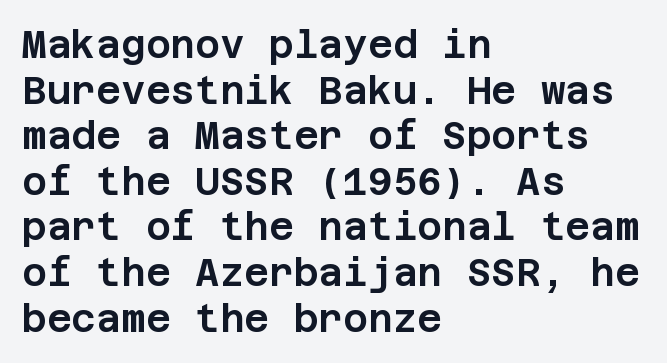
{"serif": "no", "italic": "no", "width": "normal", "stroke_contrast": "low", "x_height": "large", "underline": "no", "align": "left", "line_spacing_ratio": 1.2, "letter_spacing": "normal", "letter_spacing_em": 0.0, "glyph_px": 38}
